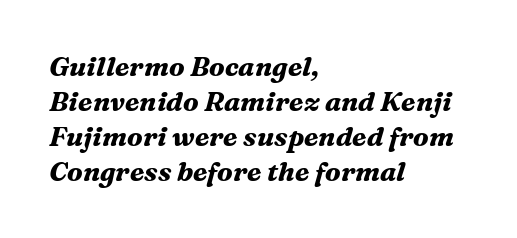
{"italic": "yes", "lean": "right", "slant_degrees": 16, "bold": "yes", "underline": "no", "align": "left", "line_spacing": "normal", "line_spacing_ratio": 1.3, "letter_spacing": "normal", "letter_spacing_em": 0.0, "glyph_px": 27}
